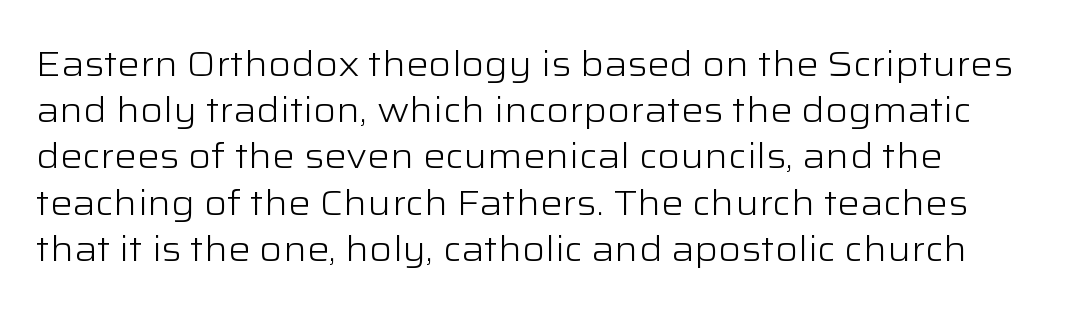
{"serif": "no", "italic": "no", "bold": "no", "weight": "light", "width": "wide", "stroke_contrast": "low", "x_height": "medium", "monospaced": "no", "underline": "no", "line_spacing": "normal", "line_spacing_ratio": 1.32, "letter_spacing": "normal", "letter_spacing_em": 0.0, "glyph_px": 35}
